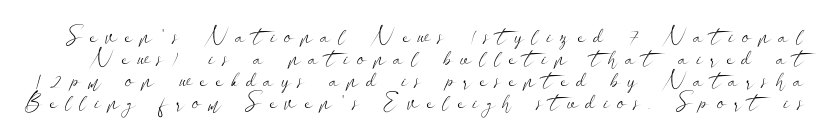
{"bold": "no", "underline": "no", "line_spacing": "tight", "line_spacing_ratio": 0.96, "letter_spacing": "wide", "letter_spacing_em": 0.34, "glyph_px": 23}
